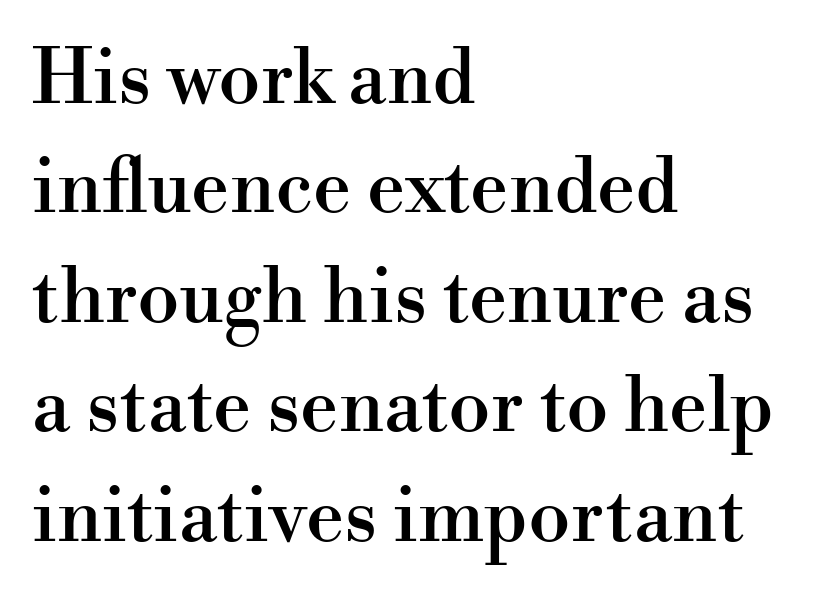
{"serif": "yes", "italic": "no", "width": "normal", "stroke_contrast": "high", "x_height": "small", "monospaced": "no", "underline": "no", "align": "left", "line_spacing": "normal", "line_spacing_ratio": 1.44, "letter_spacing": "normal", "letter_spacing_em": 0.0, "glyph_px": 76}
